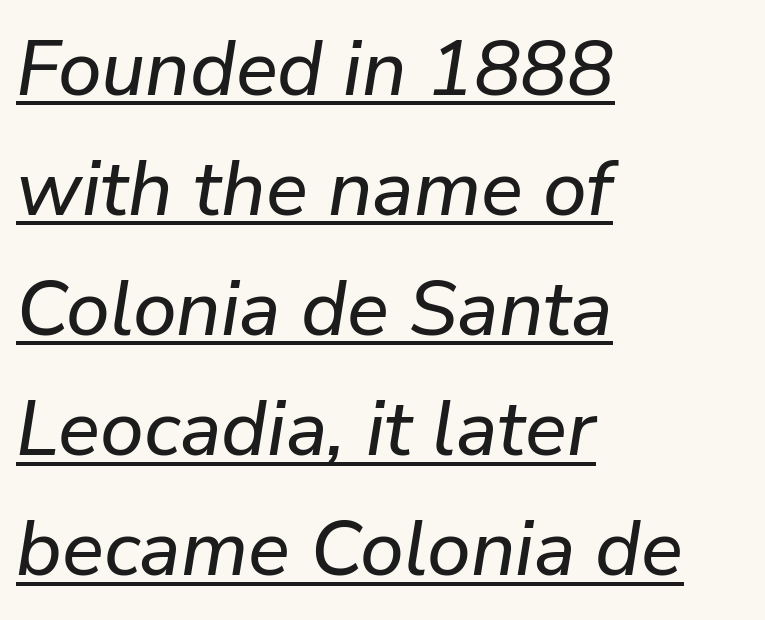
The image shows 78 px text type, italic (leaning right); set left-aligned, normal line spacing (1.54x), normal letter spacing, underlined; low stroke contrast and a medium x-height.
